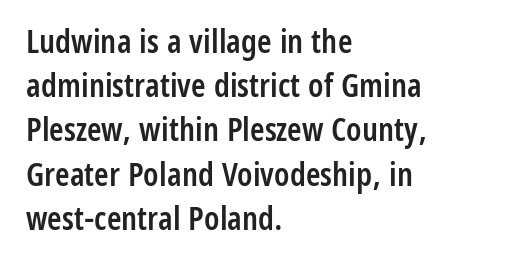
Letterform terminals end flat and unadorned throughout the passage. Glance below the letters and you will spot only blank space. This rendering leaves character spacing at its baseline value. These words are printed semibold, heavier than regular yet not bold. The lines in this sample share a left origin and differ only in where they stop.
